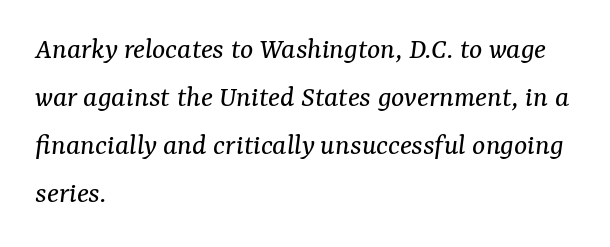
{"serif": "yes", "italic": "yes", "lean": "right", "slant_degrees": 7, "bold": "no", "weight": "regular", "width": "normal", "stroke_contrast": "medium", "x_height": "medium", "monospaced": "no", "underline": "no", "align": "left", "line_spacing": "normal", "line_spacing_ratio": 1.55, "letter_spacing": "normal", "letter_spacing_em": 0.0, "glyph_px": 31}
